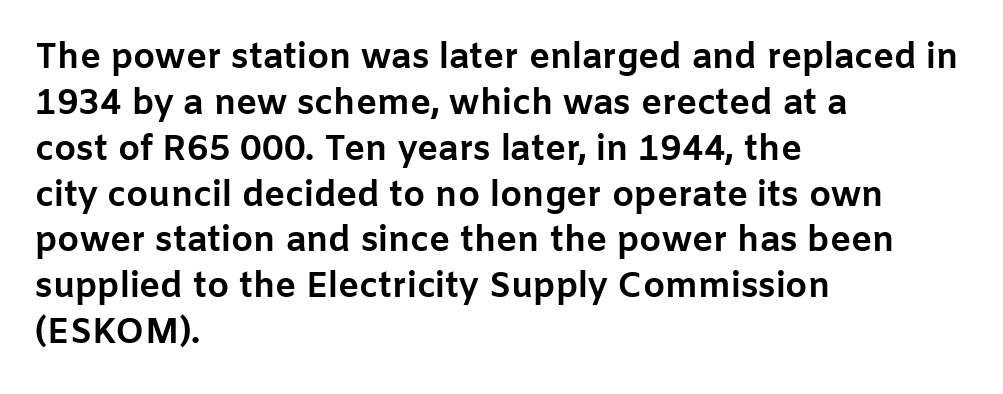
Q: Is the text bold? A: Yes.
Q: Is the text italic (slanted)? A: No, it is upright.
Q: Is the typeface a serif or a sans-serif typeface? A: Sans-serif.
Q: Is the text underlined? A: No.
Q: How is the paragraph aligned? A: Left-aligned.
Q: Is the spacing between letters normal or unusually wide? A: Normal.
Q: Is the spacing between lines tight, normal or loose? A: Normal.
Q: Width (condensed, normal, or wide)? A: Normal.
Q: Stroke contrast? A: Low.
Q: x-height? A: Medium.
Q: Monospaced? A: No.
